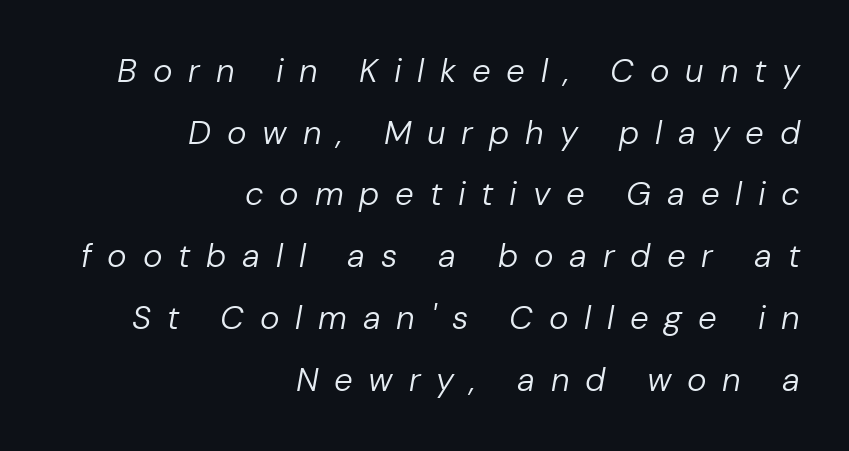
Q: Is the text bold? A: No.
Q: Is the text italic (slanted)? A: Yes, it leans right by about 10 degrees.
Q: Is the text underlined? A: No.
Q: How is the paragraph aligned? A: Right-aligned.
Q: Is the spacing between letters normal or unusually wide? A: Unusually wide.
Q: Width (condensed, normal, or wide)? A: Normal.
Q: Stroke contrast? A: Low.
Q: x-height? A: Medium.
Q: Monospaced? A: No.
